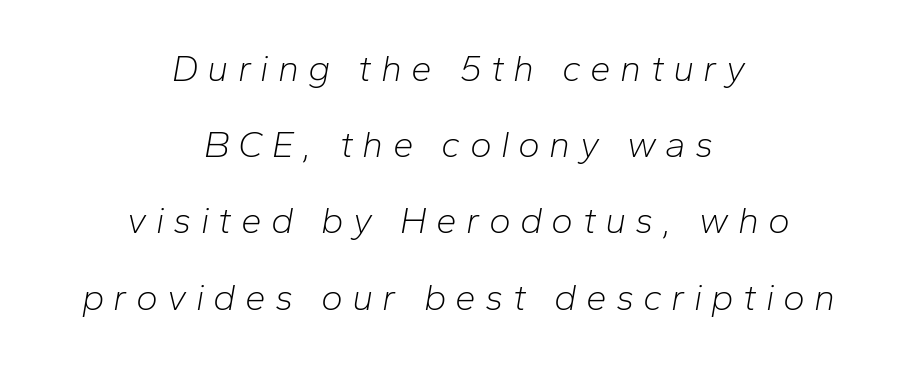
Q: Is the text bold? A: No.
Q: Is the text italic (slanted)? A: Yes, it leans right by about 10 degrees.
Q: Is the text underlined? A: No.
Q: How is the paragraph aligned? A: Centered.
Q: Is the spacing between letters normal or unusually wide? A: Unusually wide.
Q: Is the spacing between lines tight, normal or loose? A: Loose.
Q: Width (condensed, normal, or wide)? A: Normal.
Q: Stroke contrast? A: Low.
Q: x-height? A: Medium.
Q: Monospaced? A: No.
